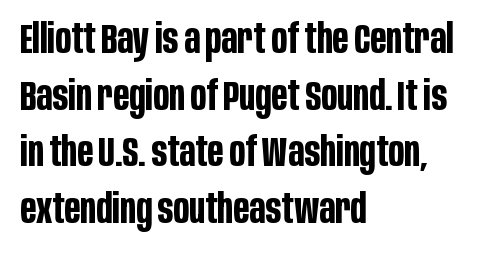
{"serif": "no", "italic": "no", "bold": "yes", "weight": "bold", "width": "condensed", "stroke_contrast": "low", "x_height": "large", "monospaced": "no", "underline": "no", "align": "left", "line_spacing": "normal", "line_spacing_ratio": 1.38, "letter_spacing": "normal", "letter_spacing_em": 0.0, "glyph_px": 41}
